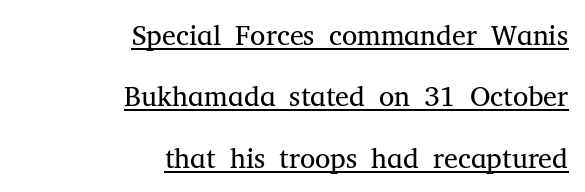
Q: Is the text bold? A: No.
Q: Is the text italic (slanted)? A: No, it is upright.
Q: Is the typeface a serif or a sans-serif typeface? A: Serif.
Q: Is the text underlined? A: Yes.
Q: How is the paragraph aligned? A: Right-aligned.
Q: Is the spacing between letters normal or unusually wide? A: Normal.
Q: Is the spacing between lines tight, normal or loose? A: Loose.
Q: Width (condensed, normal, or wide)? A: Normal.
Q: Stroke contrast? A: Medium.
Q: x-height? A: Medium.
Q: Monospaced? A: No.
